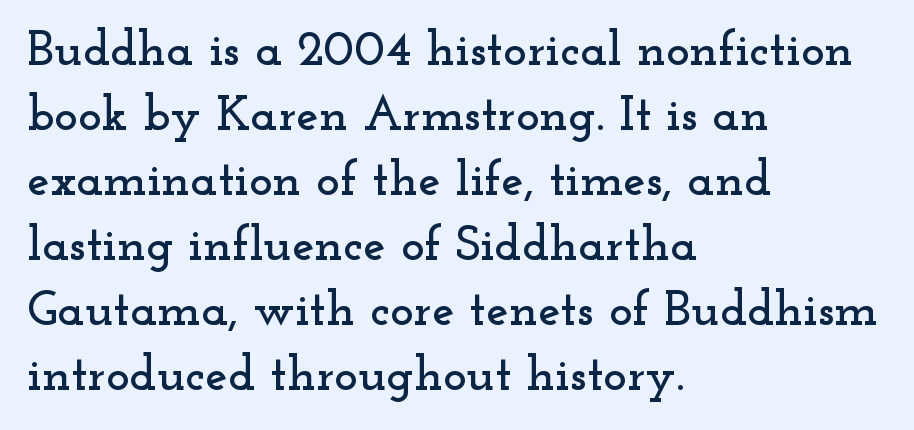
No word sits above an underline. Between one letter and the next there's only the usual sliver of space. Little horizontal feet cap the strokes, marking this as serif type. Italic: no, the glyphs are upright roman. Baseline-to-baseline distance is the conventional proportion of letter height. Alignment: flush left.
